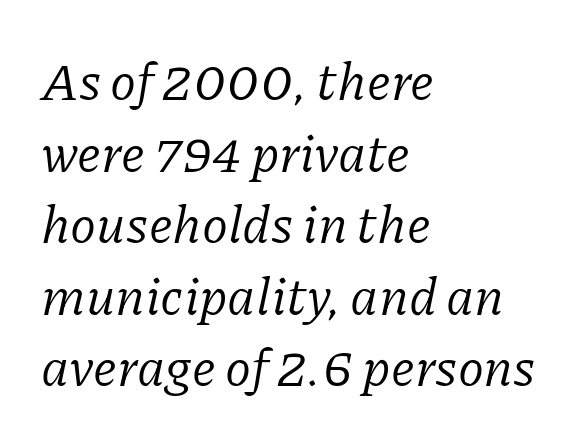
Q: Is the text bold? A: No.
Q: Is the text italic (slanted)? A: Yes, it leans right by about 11 degrees.
Q: Is the typeface a serif or a sans-serif typeface? A: Serif.
Q: Is the text underlined? A: No.
Q: How is the paragraph aligned? A: Left-aligned.
Q: Is the spacing between letters normal or unusually wide? A: Normal.
Q: Is the spacing between lines tight, normal or loose? A: Normal.
Q: Width (condensed, normal, or wide)? A: Normal.
Q: Stroke contrast? A: Low.
Q: x-height? A: Medium.
Q: Monospaced? A: No.
